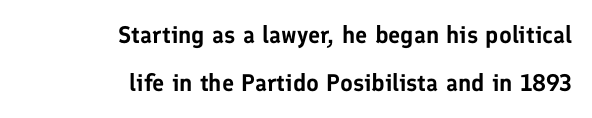
Q: Is the text italic (slanted)? A: No, it is upright.
Q: Is the text underlined? A: No.
Q: How is the paragraph aligned? A: Right-aligned.
Q: Is the spacing between letters normal or unusually wide? A: Normal.
Q: Is the spacing between lines tight, normal or loose? A: Loose.
